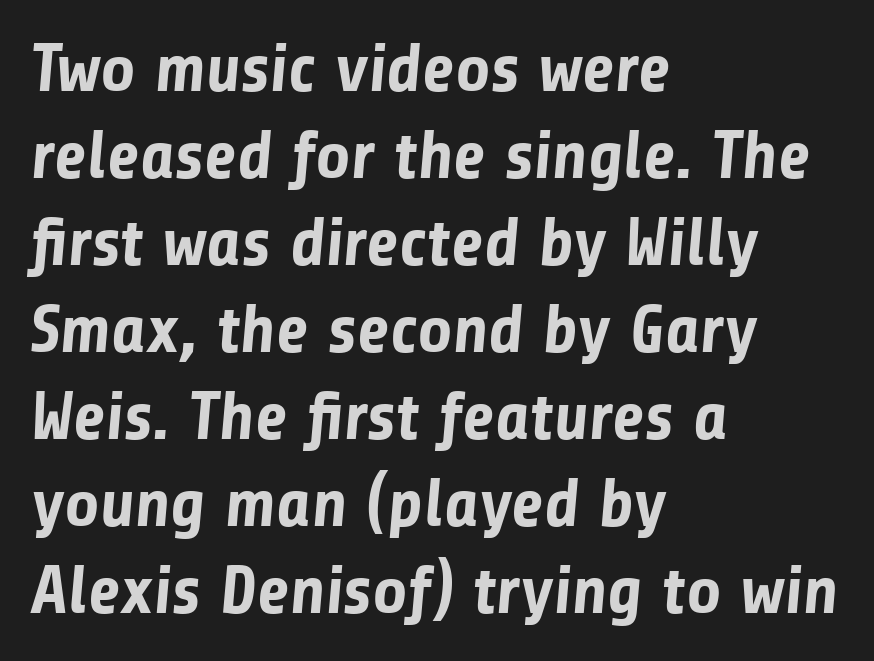
{"serif": "no", "bold": "yes", "weight": "bold", "width": "normal", "stroke_contrast": "low", "x_height": "medium", "monospaced": "no", "underline": "no", "align": "left", "line_spacing": "normal", "line_spacing_ratio": 1.28, "letter_spacing": "normal", "letter_spacing_em": 0.0, "glyph_px": 68}
